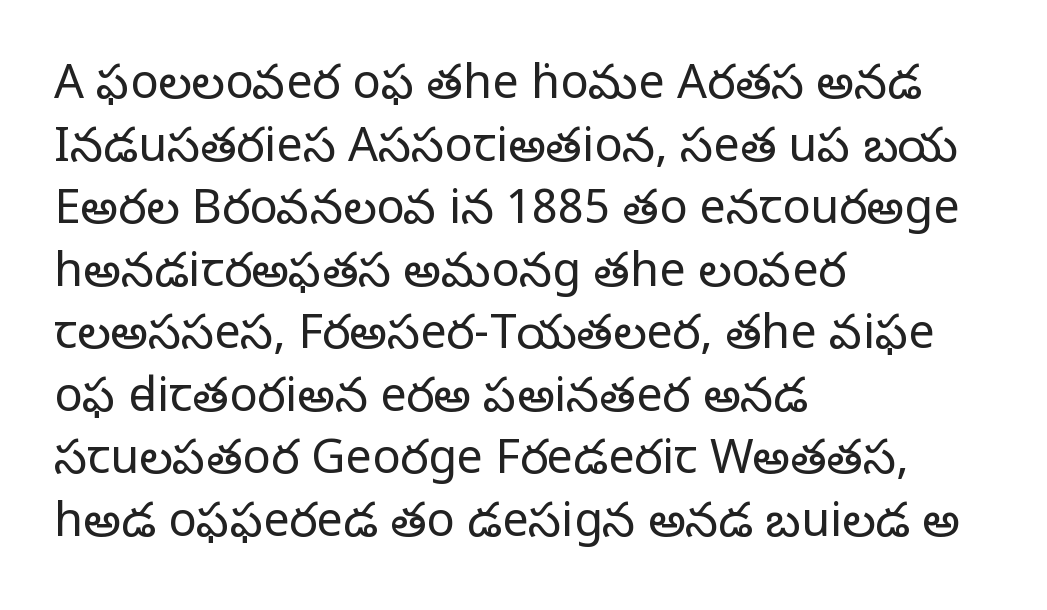
Q: Is the text bold? A: No.
Q: Is the text italic (slanted)? A: No, it is upright.
Q: Is the typeface a serif or a sans-serif typeface? A: Serif.
Q: Is the text underlined? A: No.
Q: How is the paragraph aligned? A: Left-aligned.
Q: Is the spacing between letters normal or unusually wide? A: Normal.
Q: Is the spacing between lines tight, normal or loose? A: Normal.
Q: Width (condensed, normal, or wide)? A: Normal.
Q: Stroke contrast? A: Low.
Q: x-height? A: Large.
Q: Monospaced? A: No.
